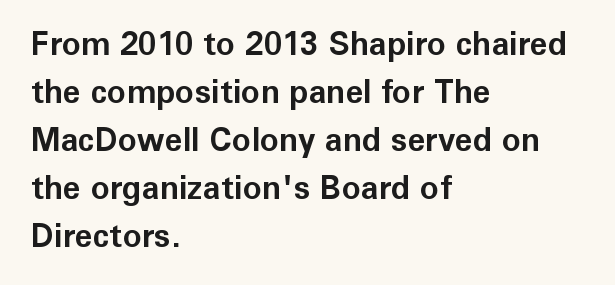
Q: Is the text bold? A: Yes.
Q: Is the text italic (slanted)? A: No, it is upright.
Q: Is the typeface a serif or a sans-serif typeface? A: Sans-serif.
Q: Is the text underlined? A: No.
Q: How is the paragraph aligned? A: Left-aligned.
Q: Is the spacing between letters normal or unusually wide? A: Normal.
Q: Is the spacing between lines tight, normal or loose? A: Normal.
Q: Width (condensed, normal, or wide)? A: Normal.
Q: Stroke contrast? A: Low.
Q: x-height? A: Medium.
Q: Monospaced? A: No.
